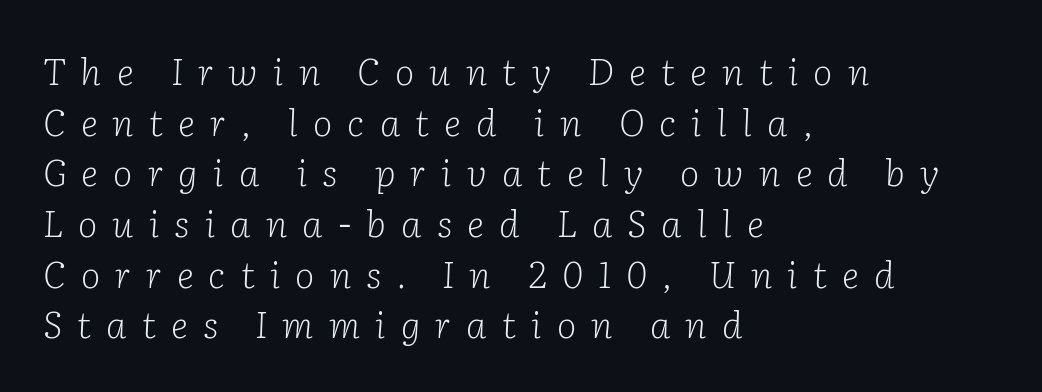
The image shows 37 px light serif type, italic (leaning right); set left-aligned, normal line spacing (1.37x), unusually wide letter spacing (+0.41 em), not underlined; low stroke contrast and a medium x-height.
